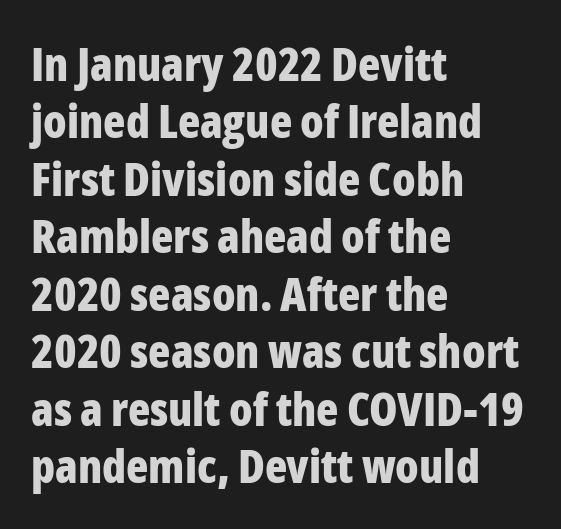
Q: Is the text bold? A: Yes.
Q: Is the text italic (slanted)? A: No, it is upright.
Q: Is the typeface a serif or a sans-serif typeface? A: Sans-serif.
Q: Is the text underlined? A: No.
Q: How is the paragraph aligned? A: Left-aligned.
Q: Is the spacing between letters normal or unusually wide? A: Normal.
Q: Is the spacing between lines tight, normal or loose? A: Normal.
Q: Width (condensed, normal, or wide)? A: Condensed.
Q: Stroke contrast? A: Low.
Q: x-height? A: Medium.
Q: Monospaced? A: No.
